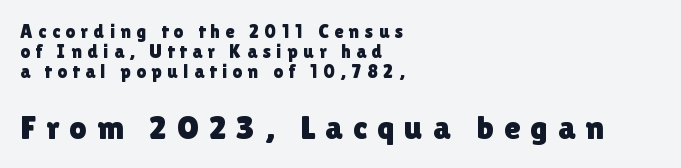
Q: Is the text italic (slanted)? A: No, it is upright.
Q: Is the typeface a serif or a sans-serif typeface? A: Sans-serif.
Q: Is the text underlined? A: No.
Q: How is the paragraph aligned? A: Left-aligned.
Q: Is the spacing between letters normal or unusually wide? A: Unusually wide.
Q: Is the spacing between lines tight, normal or loose? A: Tight.
Q: Which block of text is set in a larger size, the first (top) or the second (bottom)? A: The second (bottom) one.
Q: Width (condensed, normal, or wide)? A: Normal.
Q: Stroke contrast? A: Low.
Q: x-height? A: Medium.
Q: Monospaced? A: No.
